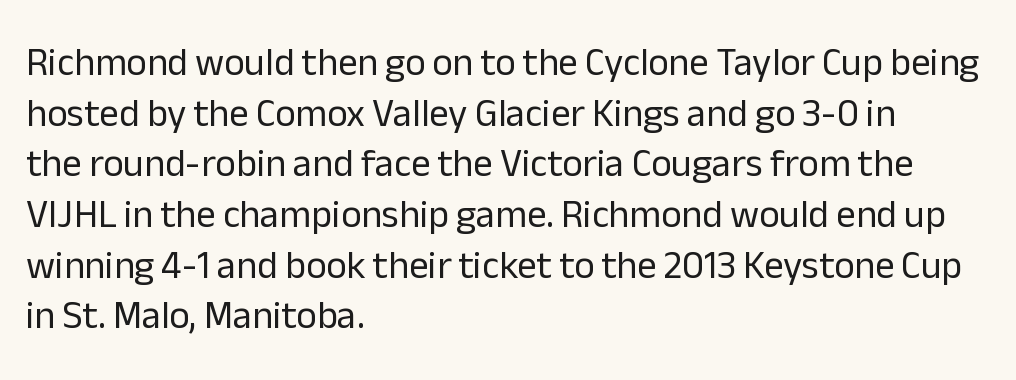
The image shows 39 px regular-weight sans-serif type, upright; set left-aligned, normal line spacing (1.3x), normal letter spacing, not underlined; low stroke contrast and a medium x-height.
